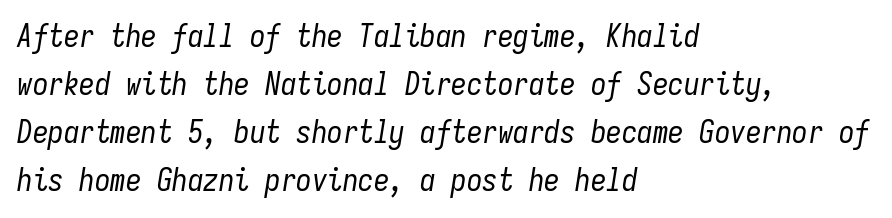
Q: Is the text bold? A: No.
Q: Is the text italic (slanted)? A: Yes, it leans right by about 9 degrees.
Q: Is the text underlined? A: No.
Q: How is the paragraph aligned? A: Left-aligned.
Q: Is the spacing between letters normal or unusually wide? A: Normal.
Q: Is the spacing between lines tight, normal or loose? A: Normal.
Q: Width (condensed, normal, or wide)? A: Condensed.
Q: Stroke contrast? A: Low.
Q: x-height? A: Medium.
Q: Monospaced? A: Yes.
